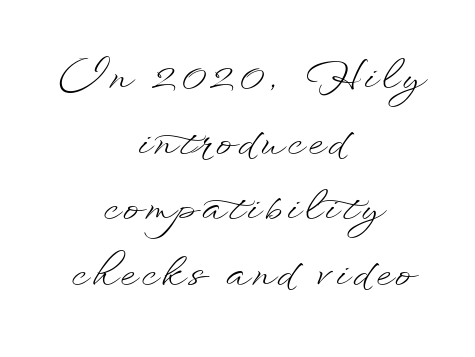
The image shows 39 px light, wide type; set centered, normal line spacing (1.68x), not underlined; low stroke contrast and a small x-height.
